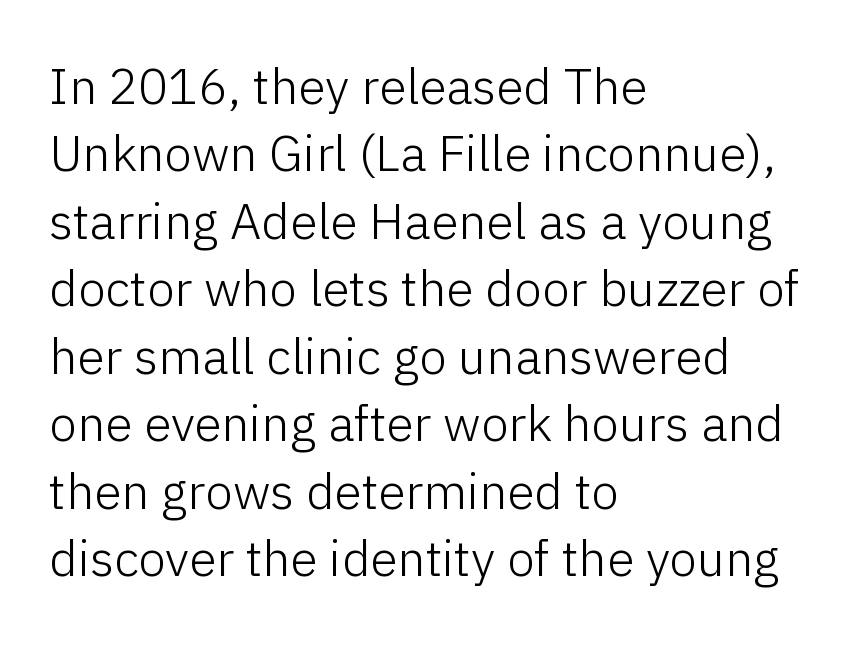
Summary of weight: not heavy and not bold. Grotesque or geometric, the face here clearly has no serifs. Rendered with straight, roman letterforms. The typesetter chose a ragged-right arrangement here. Inter-character spacing is left at the font's built-in metrics. This sample has the flowing, uneven cadence of proportional lettering.
